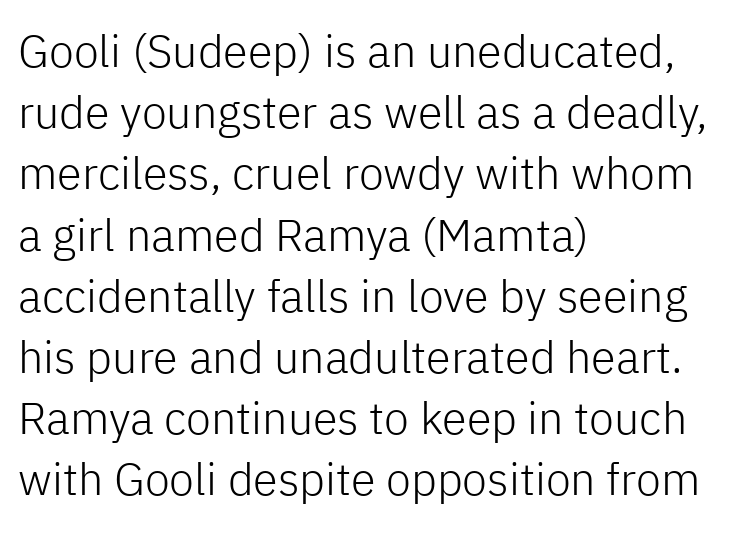
The image shows 45 px light sans-serif type, upright; set left-aligned, normal line spacing (1.36x), normal letter spacing, not underlined; low stroke contrast and a medium x-height.
